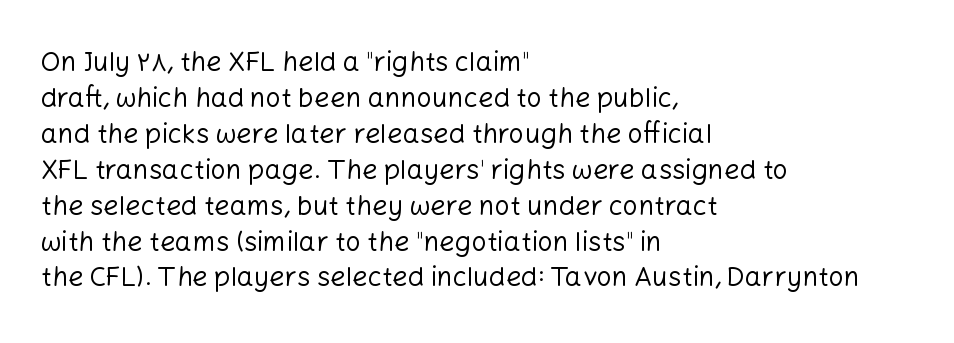
A clean baseline with only descenders dipping below it. The letters stand upright; this is a roman face. The letterforms sit shoulder to shoulder at normal distance. The compositor pushed each line to the left boundary.
